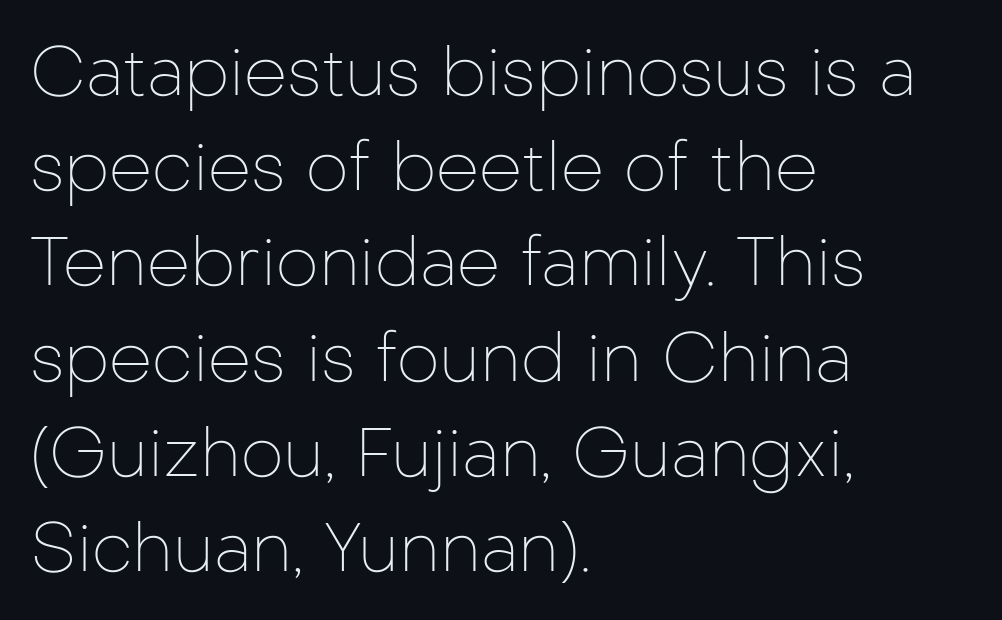
The image shows 68 px thin sans-serif type, upright; set left-aligned, normal line spacing (1.4x), normal letter spacing, not underlined; low stroke contrast and a medium x-height.
